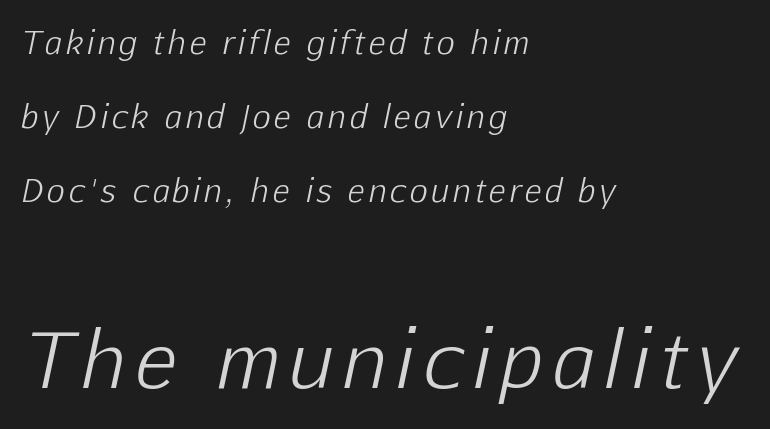
Students, observe: this is what heavily led, spacious text looks like. The typesetting does not lean heavy: it is not bold. Italic? Definitely — the glyphs are oblique. A typesetter would call this proportional, since set widths differ per character.
